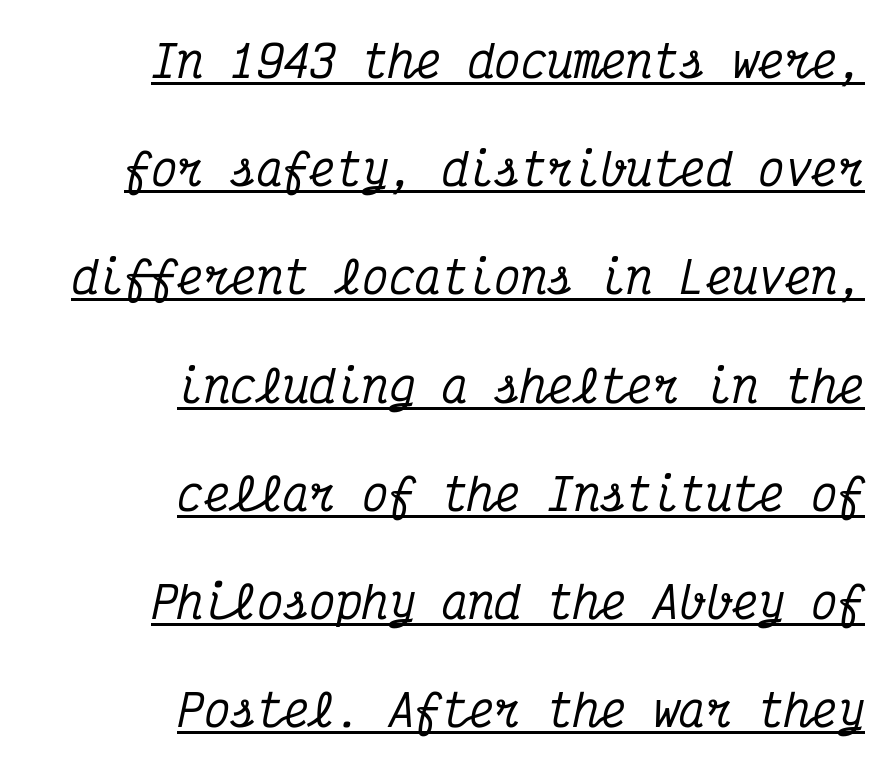
The image shows 44 px condensed serif type, italic (leaning right), monospaced; set right-aligned, loose line spacing (2.46x), normal letter spacing, underlined; medium stroke contrast and a medium x-height.
